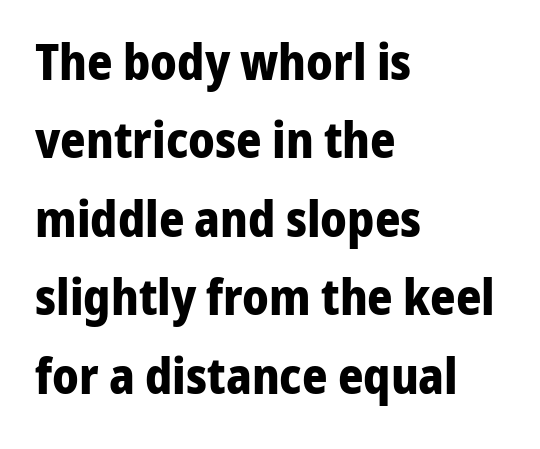
{"serif": "no", "italic": "no", "bold": "yes", "weight": "bold", "width": "normal", "stroke_contrast": "low", "x_height": "medium", "monospaced": "no", "underline": "no", "align": "left", "line_spacing": "normal", "line_spacing_ratio": 1.6, "letter_spacing": "normal", "letter_spacing_em": 0.0, "glyph_px": 49}
